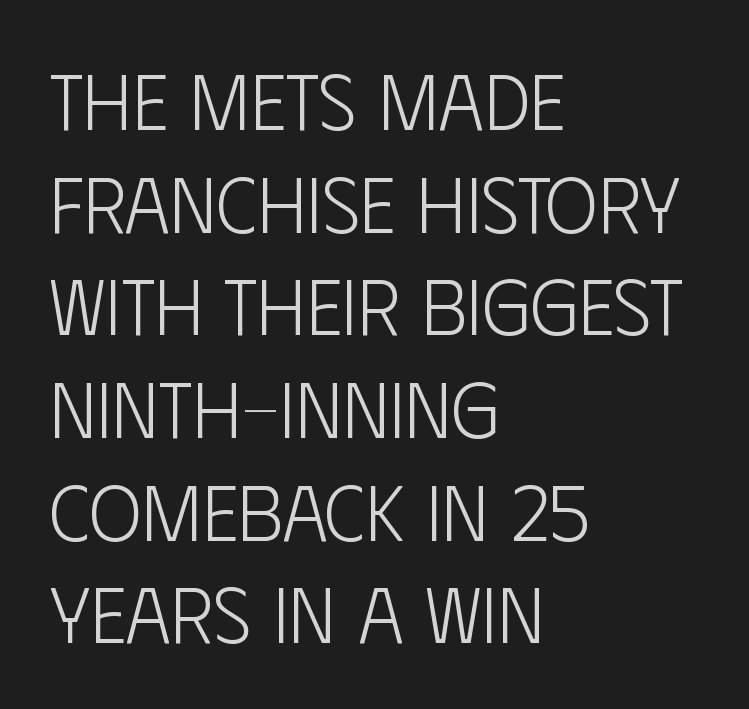
Q: Is the text bold? A: No.
Q: Is the text italic (slanted)? A: No, it is upright.
Q: Is the typeface a serif or a sans-serif typeface? A: Sans-serif.
Q: Is the text underlined? A: No.
Q: How is the paragraph aligned? A: Left-aligned.
Q: Is the spacing between letters normal or unusually wide? A: Normal.
Q: Is the spacing between lines tight, normal or loose? A: Normal.
Q: Width (condensed, normal, or wide)? A: Condensed.
Q: Stroke contrast? A: Low.
Q: x-height? A: Large.
Q: Monospaced? A: No.
